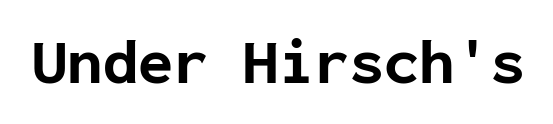
The gap between lines stays unmarked. The letterforms sit shoulder to shoulder at normal distance. Every letter is thick-stroked: bold, no question. A typesetter would call this monospace, since all characters share one set width. The axis of the letterforms is exactly vertical. Observe the absence of serifs on each vertical stroke in this sample.
